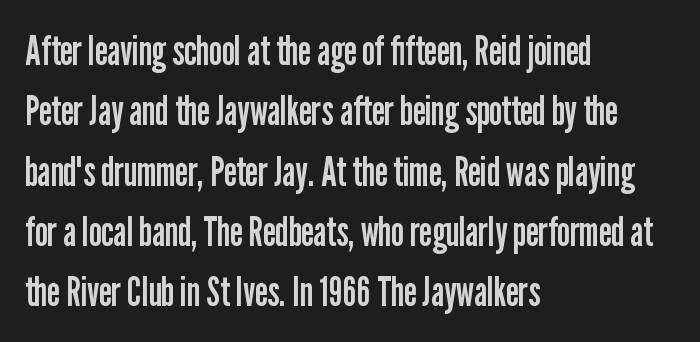
{"serif": "no", "italic": "no", "bold": "no", "weight": "regular", "width": "condensed", "stroke_contrast": "low", "x_height": "medium", "monospaced": "no", "underline": "no", "align": "left", "line_spacing": "normal", "line_spacing_ratio": 1.47, "letter_spacing": "normal", "letter_spacing_em": 0.0, "glyph_px": 41}
